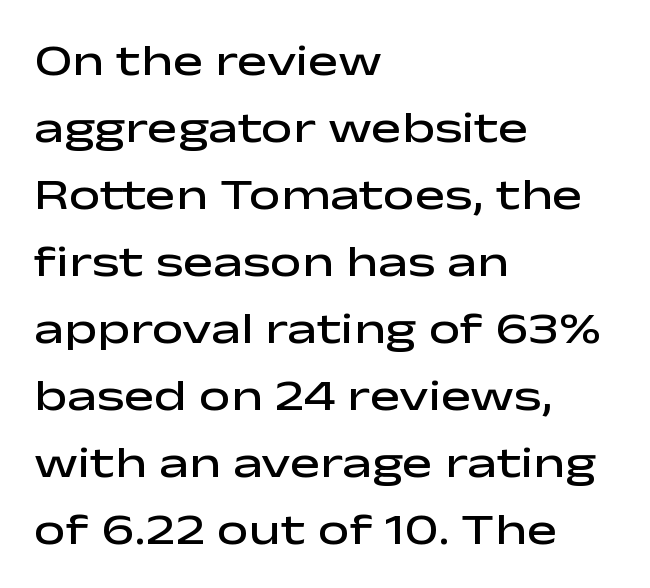
Clear beneath every line of the passage. This sample is left-justified, so line endings fall wherever the words run out. Students, this is semibold: more ink than regular, less than bold. Spacing verdict: proportional, widths tailored to each character. Vertically, the passage feels balanced, rows spaced as you'd expect. Tall strokes in this sample are plumb rather than angled.
